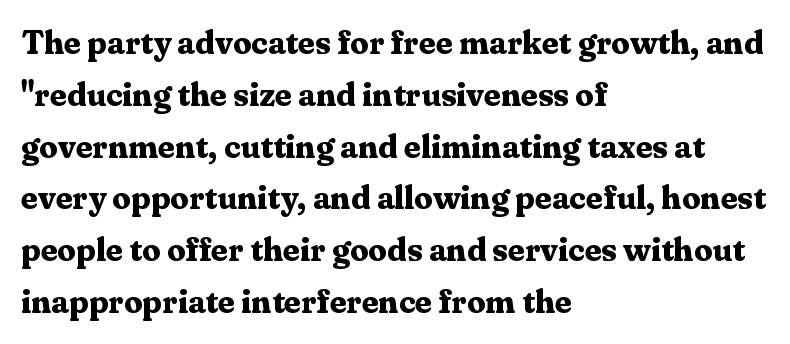
Q: Is the text bold? A: Yes.
Q: Is the text italic (slanted)? A: No, it is upright.
Q: Is the typeface a serif or a sans-serif typeface? A: Serif.
Q: Is the text underlined? A: No.
Q: How is the paragraph aligned? A: Left-aligned.
Q: Is the spacing between letters normal or unusually wide? A: Normal.
Q: Is the spacing between lines tight, normal or loose? A: Normal.
Q: Width (condensed, normal, or wide)? A: Normal.
Q: Stroke contrast? A: Medium.
Q: x-height? A: Medium.
Q: Monospaced? A: No.
